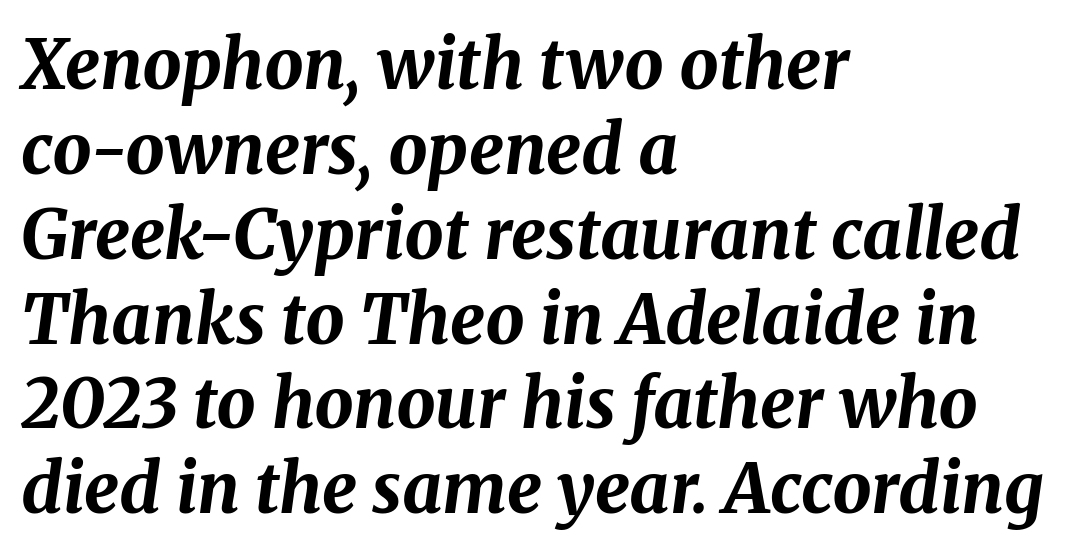
{"italic": "yes", "lean": "right", "slant_degrees": 8, "bold": "yes", "weight": "bold", "width": "normal", "stroke_contrast": "medium", "x_height": "medium", "monospaced": "no", "underline": "no", "align": "left", "line_spacing_ratio": 1.23, "letter_spacing": "normal", "letter_spacing_em": 0.0, "glyph_px": 69}
